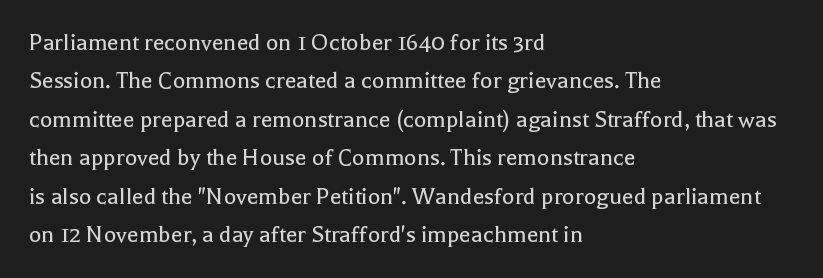
Leftover space on each line is placed entirely after the last word. The font sits on the lighter half of the weight spectrum, regular included. Here the glyphs are tracked normally, forming tight word shapes. Evenly set lines give the paragraph a standard silhouette. The area under the type is left untouched. The letters stand upright; this is a roman face.
